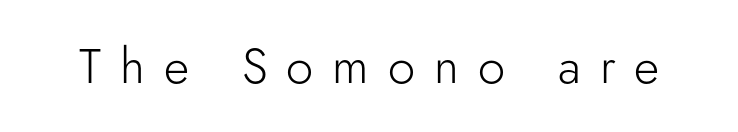
Q: Is the text bold? A: No.
Q: Is the text italic (slanted)? A: No, it is upright.
Q: Is the typeface a serif or a sans-serif typeface? A: Sans-serif.
Q: Is the text underlined? A: No.
Q: Is the spacing between letters normal or unusually wide? A: Unusually wide.
Q: Width (condensed, normal, or wide)? A: Normal.
Q: Stroke contrast? A: Low.
Q: x-height? A: Small.
Q: Monospaced? A: No.
